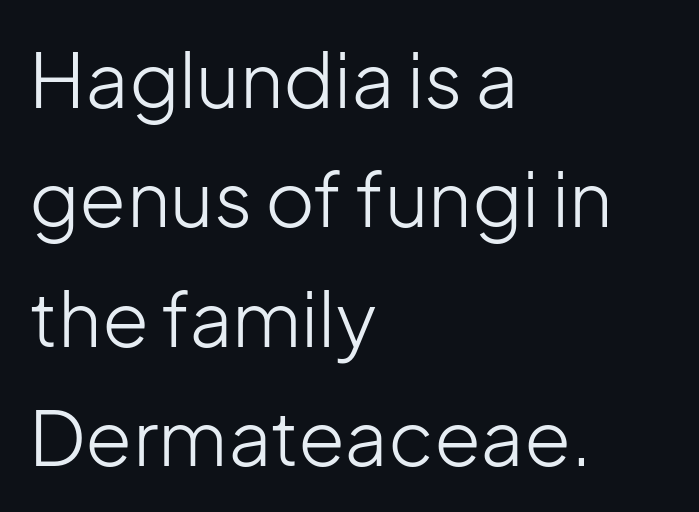
{"serif": "no", "italic": "no", "bold": "no", "weight": "light", "width": "normal", "stroke_contrast": "low", "x_height": "medium", "monospaced": "no", "underline": "no", "align": "left", "line_spacing": "normal", "line_spacing_ratio": 1.57, "letter_spacing": "normal", "letter_spacing_em": 0.0, "glyph_px": 76}
